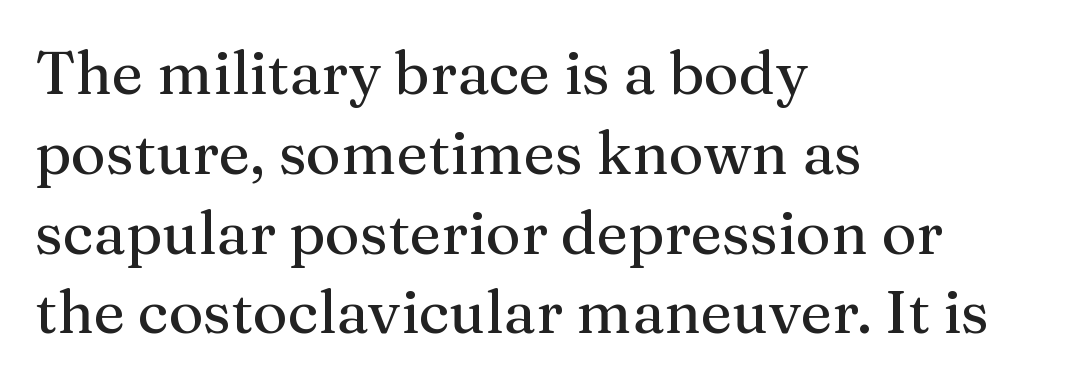
The words here are not underlined. Each letter keeps its own natural width here, so spacing adapts to shape. Does the lettering tilt? It doesn't — this is upright. Short and long lines alike share a common starting point at left. Glyph-to-glyph distance matches everyday printed text. Compared with typical paragraphs, the rows here are spaced about the same.
